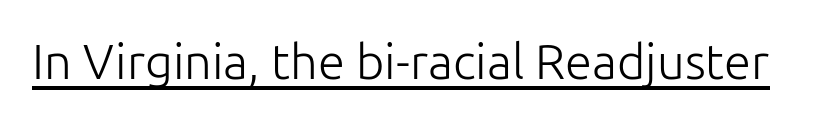
The image shows 49 px light sans-serif type, upright; set normal letter spacing, underlined; low stroke contrast and a medium x-height.
